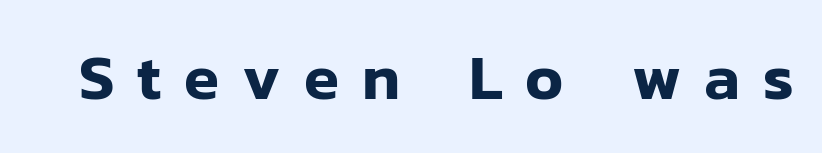
The font family rendered here belongs to the sans-serif group. A typesetter would mark this as roman, not italic. The strip under each line holds only bare page. Characters follow at a spacing far wider than the type designer built in.
